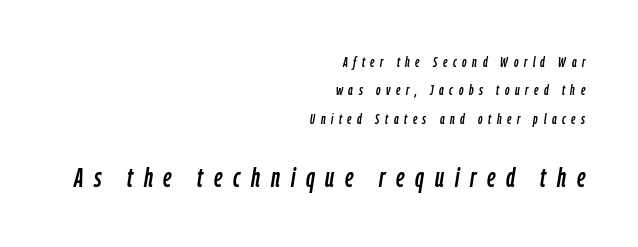
The image shows 27 px text type, italic (leaning right); set right-aligned, loose line spacing (2.03x), unusually wide letter spacing (+0.4 em), not underlined; the second (bottom) block is 1.93x larger.
